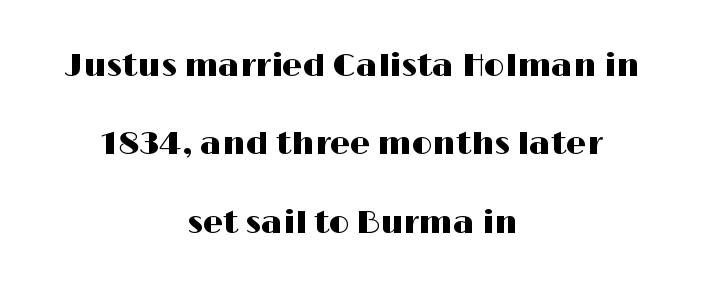
Q: Is the text italic (slanted)? A: No, it is upright.
Q: Is the typeface a serif or a sans-serif typeface? A: Sans-serif.
Q: Is the text underlined? A: No.
Q: How is the paragraph aligned? A: Centered.
Q: Is the spacing between letters normal or unusually wide? A: Normal.
Q: Is the spacing between lines tight, normal or loose? A: Loose.
Q: Width (condensed, normal, or wide)? A: Wide.
Q: Stroke contrast? A: High.
Q: x-height? A: Medium.
Q: Monospaced? A: No.
